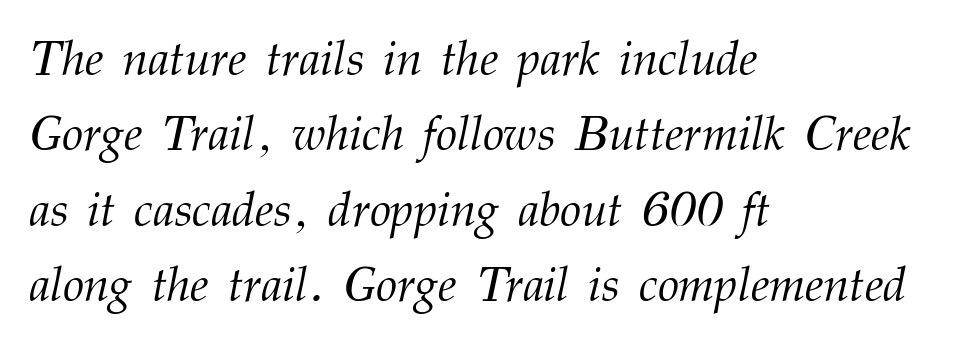
The image shows 48 px light serif type, italic (leaning right); set left-aligned, normal line spacing (1.57x), normal letter spacing, not underlined; medium stroke contrast and a medium x-height.
